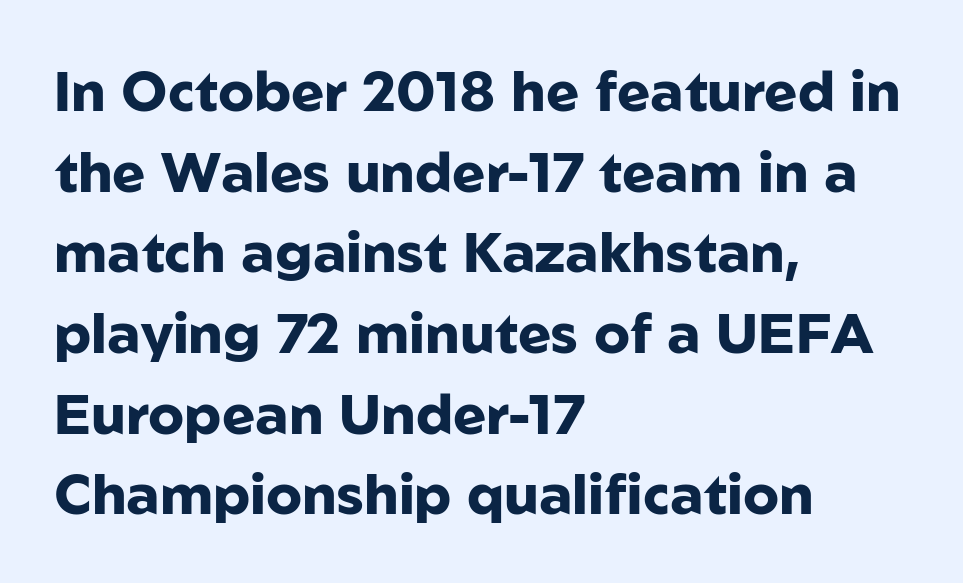
{"serif": "no", "italic": "no", "bold": "yes", "weight": "heavy", "width": "normal", "stroke_contrast": "low", "x_height": "medium", "monospaced": "no", "underline": "no", "align": "left", "line_spacing": "normal", "line_spacing_ratio": 1.44, "letter_spacing": "normal", "letter_spacing_em": 0.0, "glyph_px": 56}
